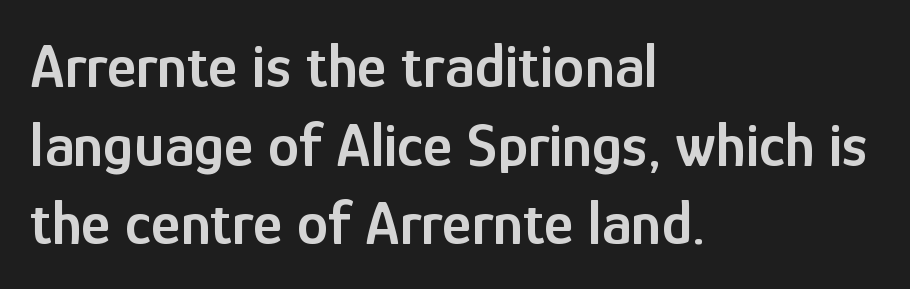
The image shows 63 px semibold, condensed sans-serif type, upright; set left-aligned, normal line spacing (1.25x), normal letter spacing, not underlined; low stroke contrast and a medium x-height.
